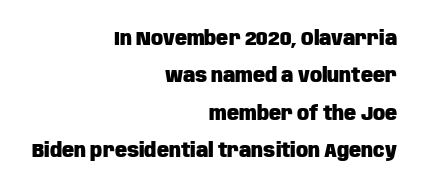
The image shows 20 px bold type, upright; set right-aligned, line spacing 1.87x, normal letter spacing, not underlined.
